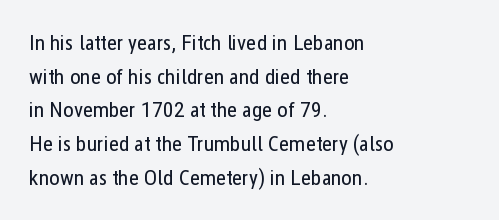
Unbolded letterforms with no extra heft. The letterforms sit shoulder to shoulder at normal distance. Line spacing here is normal. Glance below the letters and you will spot only blank space. Visually the block forms a straight wall on the left and a jagged coastline on the right.
